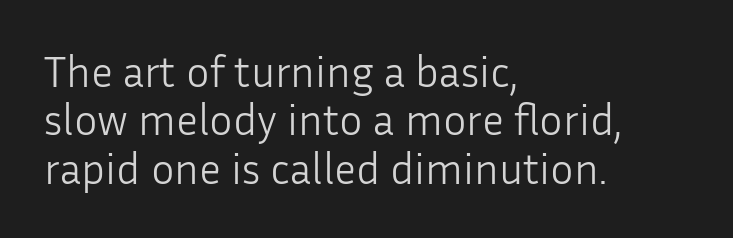
The image shows 44 px light sans-serif type, upright; set left-aligned, tight line spacing (1.1x), normal letter spacing, not underlined; low stroke contrast and a medium x-height.
